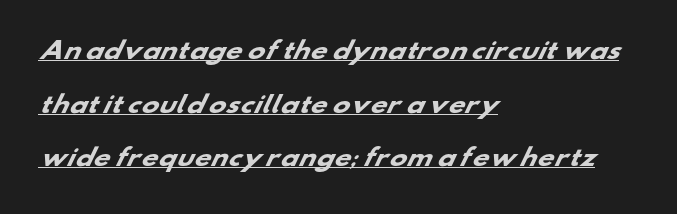
The image shows 23 px bold type; set left-aligned, loose line spacing (2.33x), normal letter spacing, underlined.
